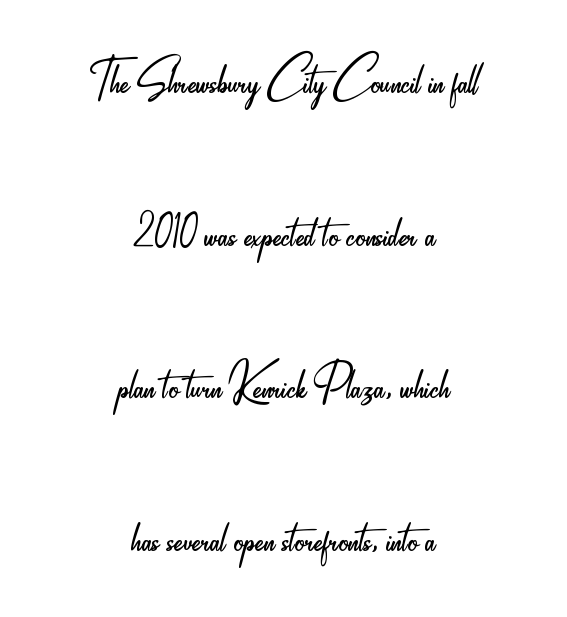
{"serif": "no", "bold": "no", "weight": "light", "width": "condensed", "stroke_contrast": "low", "x_height": "small", "monospaced": "no", "underline": "no", "align": "center", "line_spacing": "loose", "line_spacing_ratio": 2.46, "letter_spacing": "normal", "letter_spacing_em": 0.0, "glyph_px": 62}
